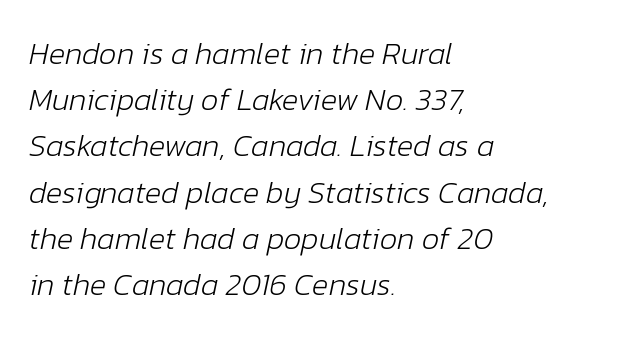
{"italic": "yes", "lean": "right", "slant_degrees": 12, "bold": "no", "weight": "light", "width": "normal", "stroke_contrast": "low", "x_height": "medium", "monospaced": "no", "underline": "no", "align": "left", "line_spacing": "normal", "line_spacing_ratio": 1.49, "letter_spacing": "normal", "letter_spacing_em": 0.0, "glyph_px": 31}
